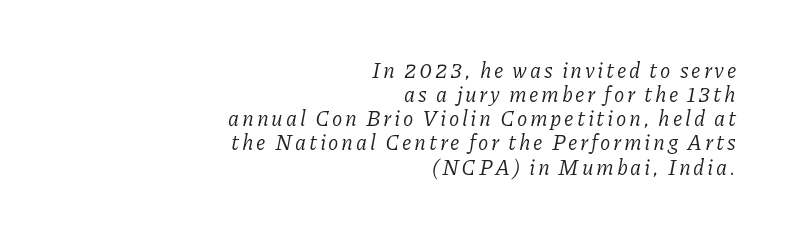
Q: Is the text bold? A: No.
Q: Is the text italic (slanted)? A: Yes, it leans right by about 11 degrees.
Q: Is the text underlined? A: No.
Q: How is the paragraph aligned? A: Right-aligned.
Q: Is the spacing between lines tight, normal or loose? A: Tight.
